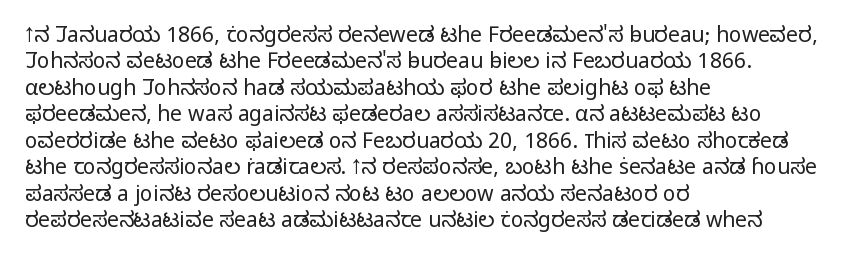
The image shows 21 px text type, upright; set left-aligned, normal line spacing (1.26x), normal letter spacing, not underlined.
